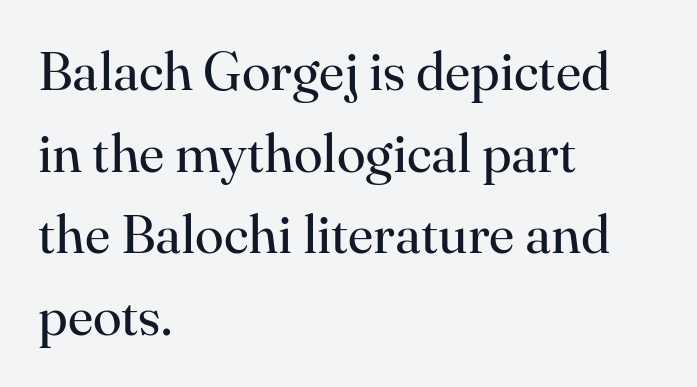
The image shows 53 px regular-weight serif type, upright; set left-aligned, normal line spacing (1.54x), normal letter spacing, not underlined; high stroke contrast and a small x-height.
